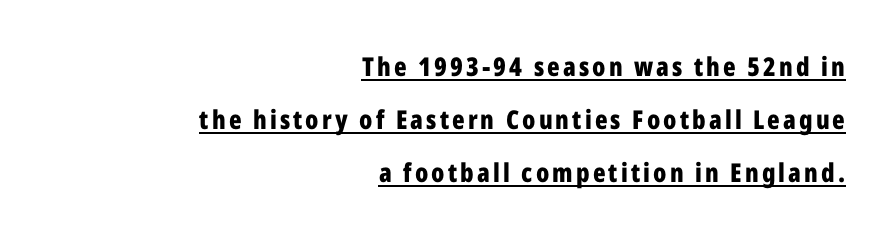
Weight: bold. Is there any slant? The stems are plumb. The face used here appears with an underline applied. This block would shrink considerably if given ordinary leading; it's expanded now. Typeset ragged left — the right edge is the straight one.
